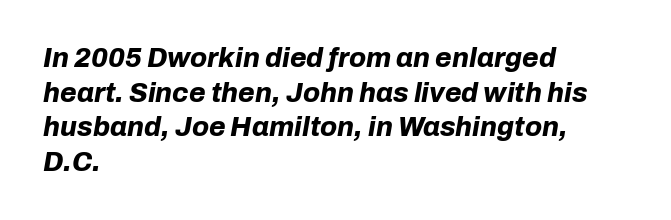
{"italic": "yes", "lean": "right", "slant_degrees": 10, "bold": "yes", "underline": "no", "align": "left", "line_spacing": "normal", "line_spacing_ratio": 1.28, "letter_spacing": "normal", "letter_spacing_em": 0.0, "glyph_px": 27}
